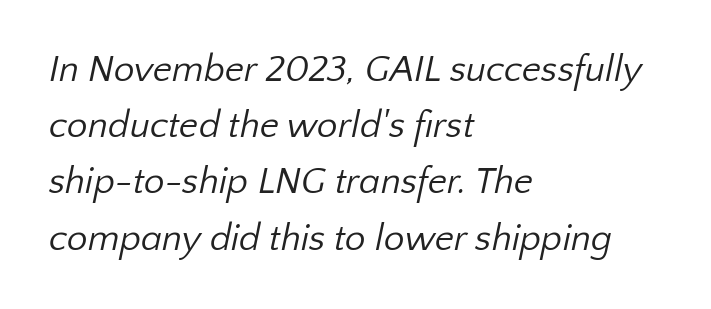
Q: Is the text bold? A: No.
Q: Is the typeface a serif or a sans-serif typeface? A: Sans-serif.
Q: Is the text underlined? A: No.
Q: How is the paragraph aligned? A: Left-aligned.
Q: Is the spacing between letters normal or unusually wide? A: Normal.
Q: Is the spacing between lines tight, normal or loose? A: Normal.
Q: Width (condensed, normal, or wide)? A: Normal.
Q: Stroke contrast? A: Low.
Q: x-height? A: Medium.
Q: Monospaced? A: No.
